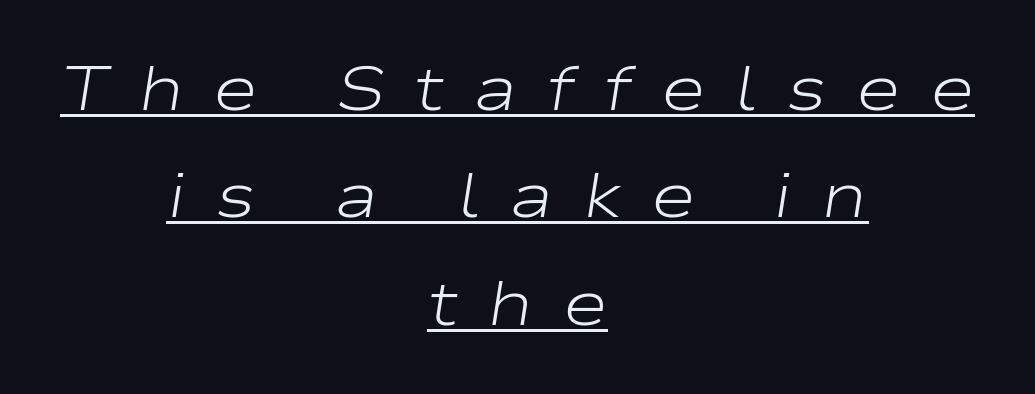
{"italic": "yes", "lean": "right", "slant_degrees": 9, "bold": "no", "weight": "light", "width": "wide", "stroke_contrast": "low", "x_height": "medium", "monospaced": "no", "underline": "yes", "align": "center", "line_spacing_ratio": 1.73, "letter_spacing": "wide", "letter_spacing_em": 0.47, "glyph_px": 62}
